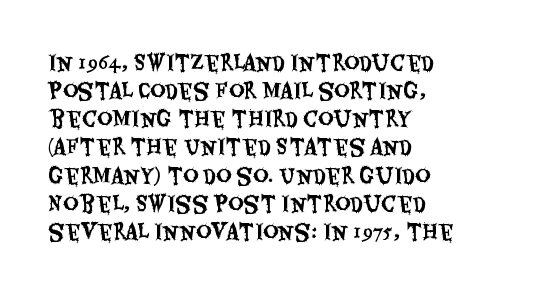
Teacher's note: observe the even left margin — that is flush-left alignment. No italicization has been applied; the sample stays upright. Clear beneath every line of the passage. Honestly, the letter spacing is just normal — you wouldn't notice it. A typesetter would call this leading conventional body-copy spacing.
